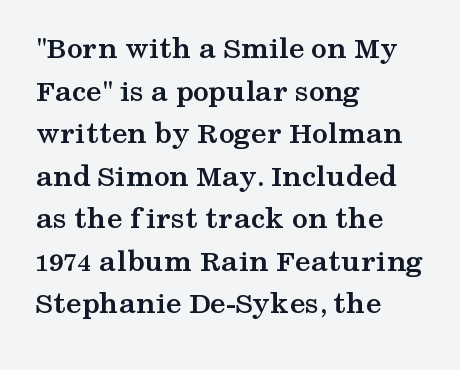
The image shows 32 px semibold, wide serif type, upright; set left-aligned, normal line spacing (1.33x), normal letter spacing, not underlined; medium stroke contrast and a medium x-height.
